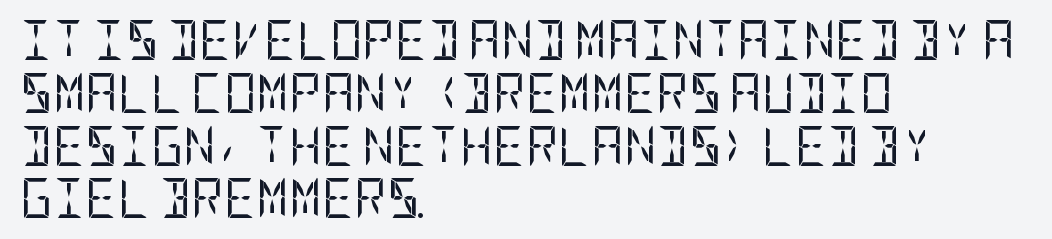
The image shows 40 px regular-weight, condensed sans-serif type, upright; set left-aligned, normal line spacing (1.32x), normal letter spacing, not underlined; low stroke contrast and a large x-height.
